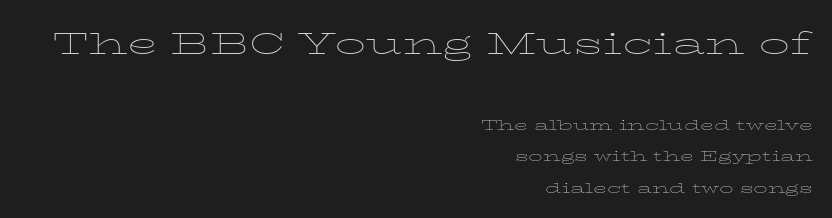
Is the lower block the larger one? No — the upper block carries the bigger type. The letterforms sit shoulder to shoulder at normal distance. Font category for this specimen: serif. These lines were composed using upright roman letters. Notice how the passage keeps a crisp vertical edge on the right only. The foot of each line stays bare and open.
